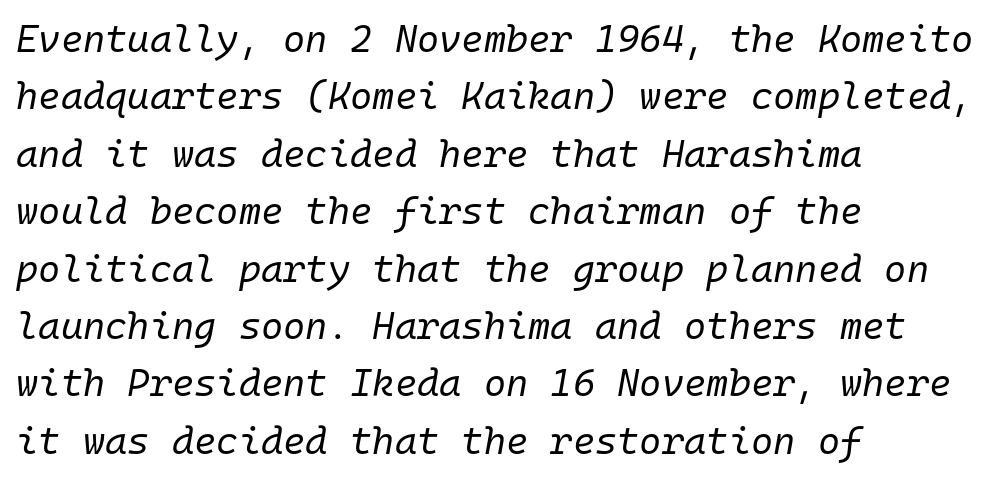
Q: Is the text bold? A: No.
Q: Is the text italic (slanted)? A: Yes, it leans right by about 10 degrees.
Q: Is the text underlined? A: No.
Q: How is the paragraph aligned? A: Left-aligned.
Q: Is the spacing between letters normal or unusually wide? A: Normal.
Q: Is the spacing between lines tight, normal or loose? A: Normal.
Q: Width (condensed, normal, or wide)? A: Normal.
Q: Stroke contrast? A: Low.
Q: x-height? A: Medium.
Q: Monospaced? A: Yes.
